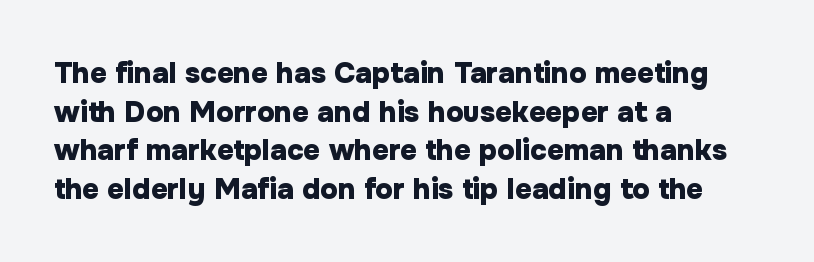
{"serif": "no", "italic": "no", "bold": "yes", "weight": "heavy", "width": "normal", "stroke_contrast": "low", "x_height": "medium", "monospaced": "no", "underline": "no", "align": "left", "line_spacing": "normal", "line_spacing_ratio": 1.33, "letter_spacing": "normal", "letter_spacing_em": 0.0, "glyph_px": 29}
